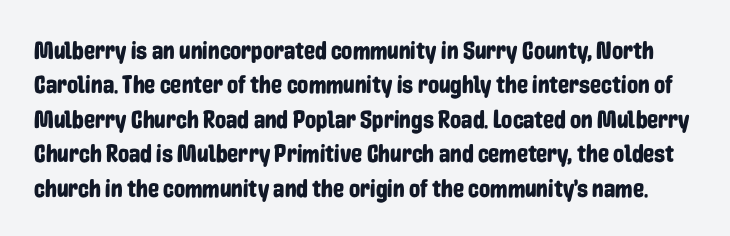
{"italic": "no", "underline": "no", "line_spacing": "normal", "line_spacing_ratio": 1.38, "letter_spacing": "normal", "letter_spacing_em": 0.0, "glyph_px": 25}
